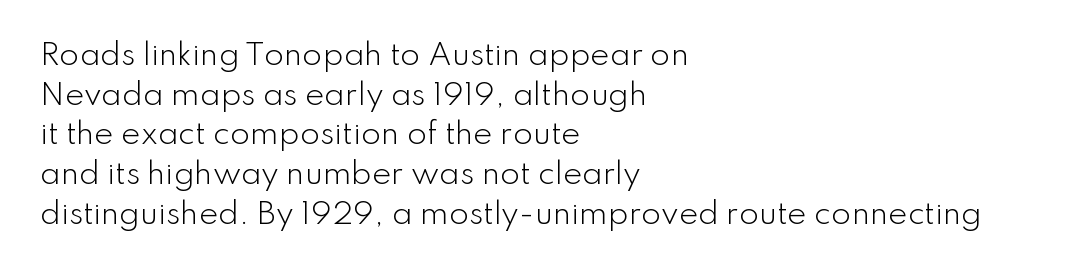
Vertically, the passage feels balanced, rows spaced as you'd expect. Tracking here is standard; glyphs follow each other at the usual distance. The zone under the glyphs is completely vacant. The passage shown is typed in a proportional face where columns would drift. This is roman type, the default non-slanted kind.
